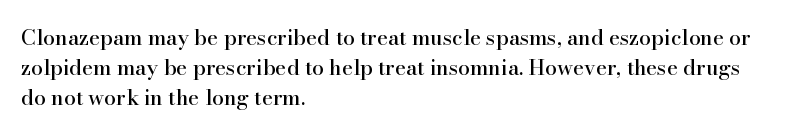
{"italic": "no", "underline": "no", "align": "left", "line_spacing": "normal", "line_spacing_ratio": 1.43, "letter_spacing": "normal", "letter_spacing_em": 0.0, "glyph_px": 21}
